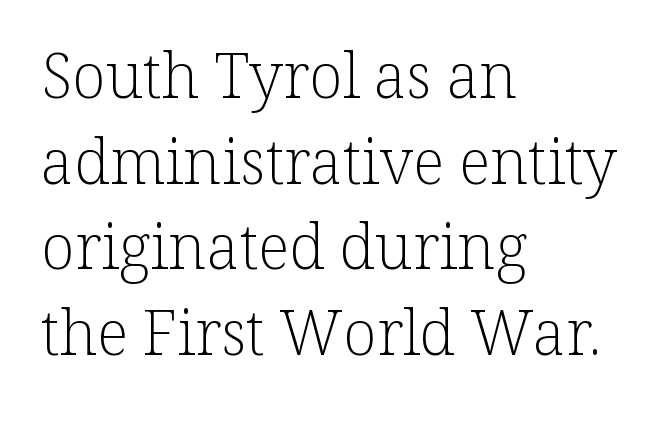
The image shows 62 px light serif type, upright; set left-aligned, normal line spacing (1.38x), normal letter spacing, not underlined; low stroke contrast and a medium x-height.
